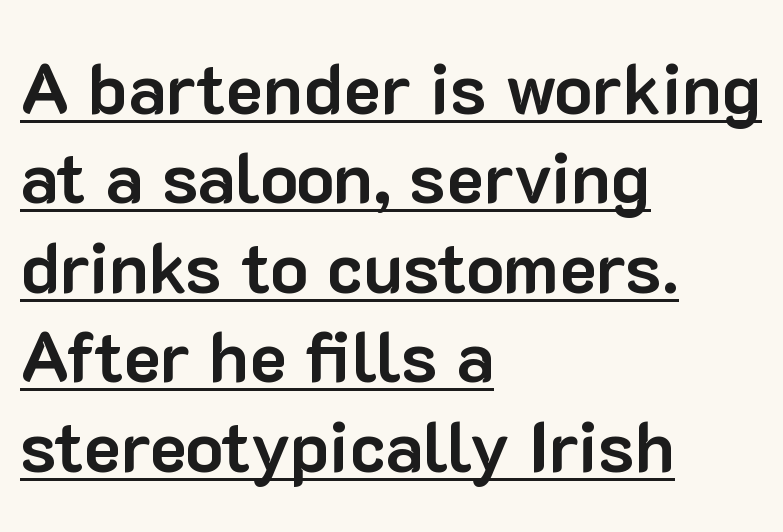
Stroke terminals: plain, sans-serif. Reading down the block, your eye returns to a fixed left position each line. Do the characters align in a grid? No, the font is proportional. The typesetting leans heavy: a genuine bold. Notice how descenders clear the ascenders below comfortably — that's standard leading. Characters follow at the spacing the type designer built in.
